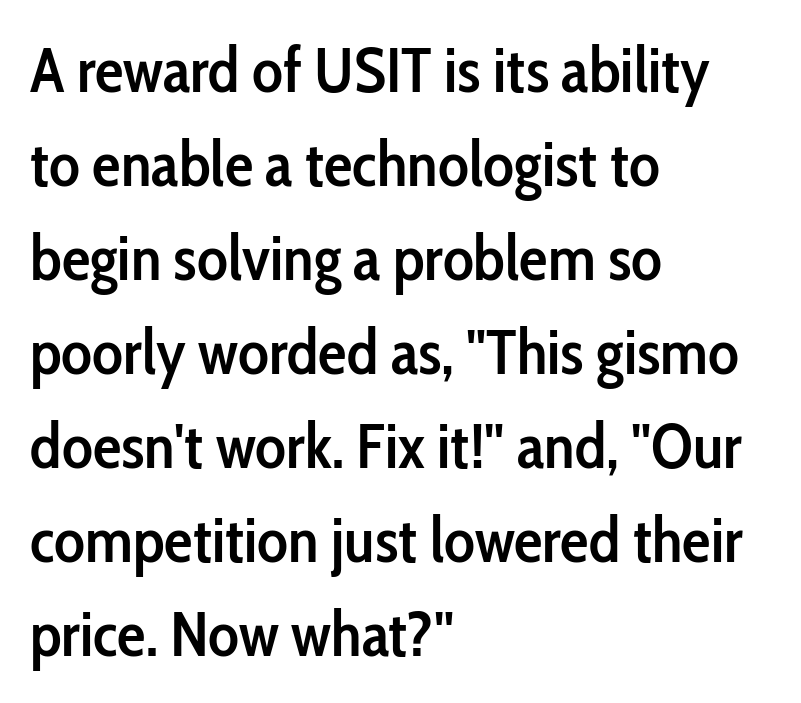
{"serif": "no", "italic": "no", "bold": "semi", "weight": "semibold", "width": "condensed", "stroke_contrast": "low", "x_height": "medium", "monospaced": "no", "underline": "no", "align": "left", "line_spacing": "normal", "line_spacing_ratio": 1.47, "letter_spacing": "normal", "letter_spacing_em": 0.0, "glyph_px": 64}
